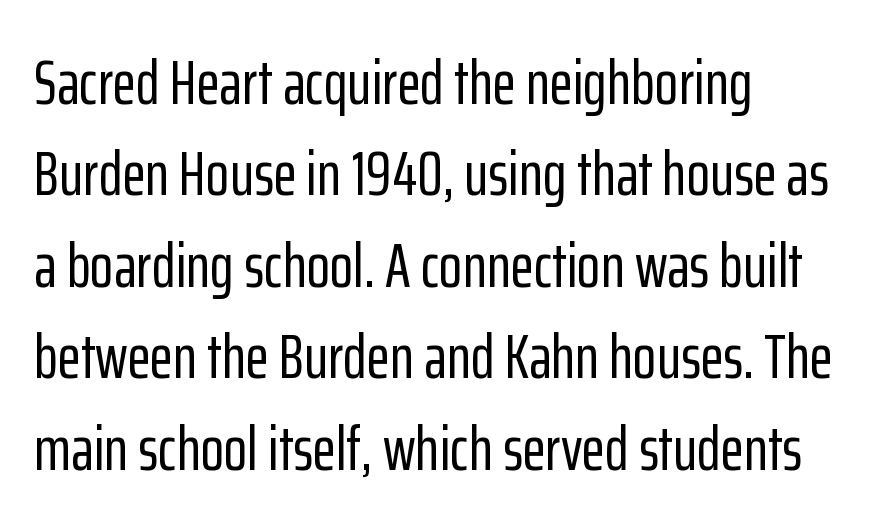
In terms of letterspacing, this is plain default setting. Vertically, the passage feels balanced, rows spaced as you'd expect. Left-aligned paragraph, ragged on the right. Check under the words: just untouched page. Check where the strokes stop: nothing finishes them off — pure sans.
